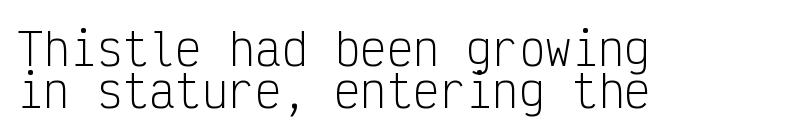
{"serif": "no", "italic": "no", "bold": "no", "weight": "light", "width": "condensed", "stroke_contrast": "low", "x_height": "medium", "monospaced": "yes", "underline": "no", "align": "left", "line_spacing": "tight", "line_spacing_ratio": 0.96, "letter_spacing": "normal", "letter_spacing_em": 0.0, "glyph_px": 44}
